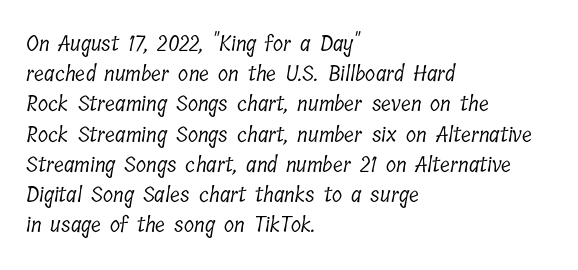
{"bold": "no", "underline": "no", "align": "left", "line_spacing": "normal", "line_spacing_ratio": 1.44, "letter_spacing": "normal", "letter_spacing_em": 0.0, "glyph_px": 21}
